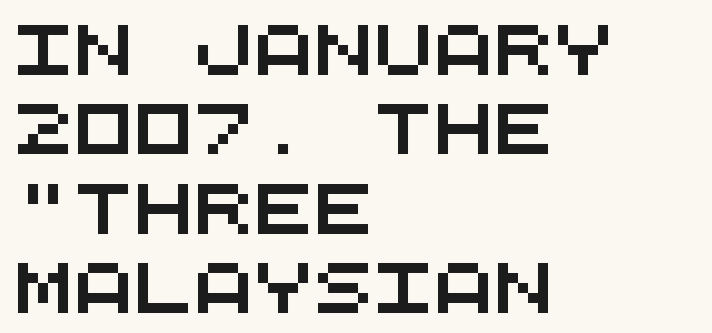
{"serif": "no", "width": "wide", "stroke_contrast": "medium", "x_height": "large", "monospaced": "yes", "underline": "no", "align": "left", "line_spacing": "normal", "line_spacing_ratio": 1.59, "letter_spacing": "normal", "letter_spacing_em": 0.0, "glyph_px": 50}
